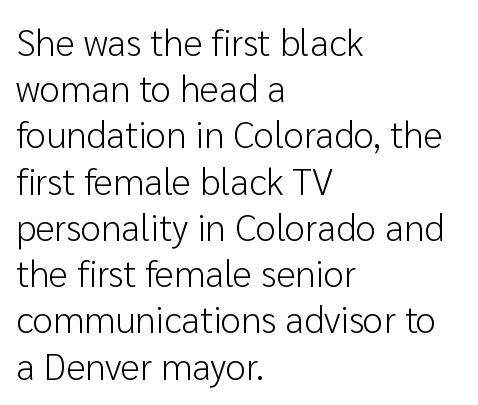
Nope, no serifs anywhere on these letters. Line spacing here is normal. The zone under the glyphs is completely vacant. Is the type heavy? It reads as light-to-regular instead. The lines in this sample share a left origin and differ only in where they stop.
